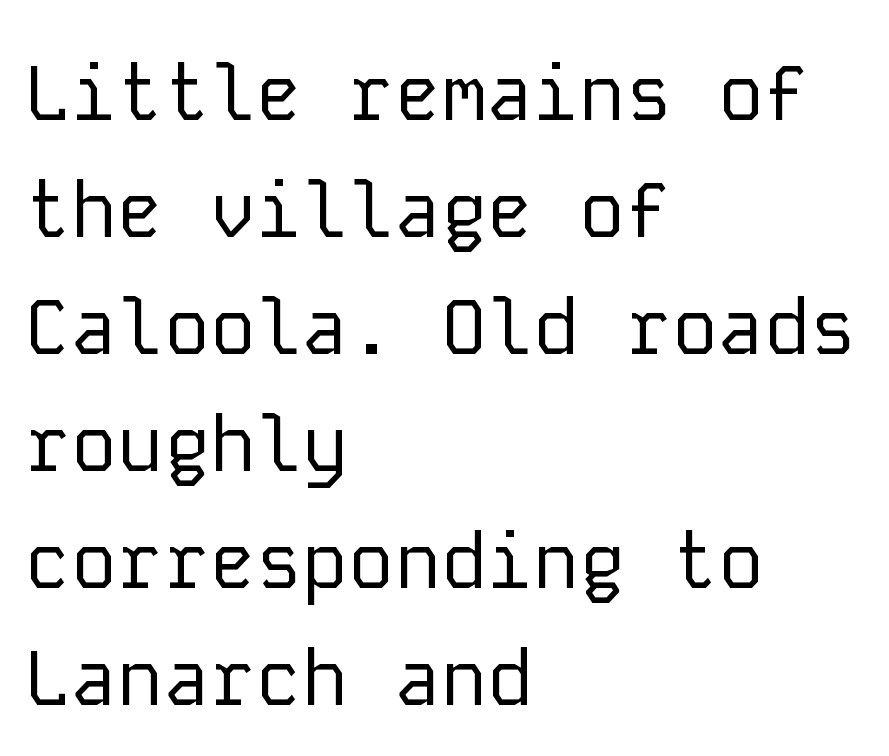
The image shows 77 px regular-weight sans-serif type, upright, monospaced; set left-aligned, normal line spacing (1.52x), normal letter spacing, not underlined; low stroke contrast and a medium x-height.
